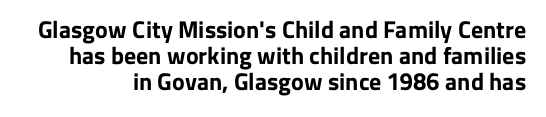
Nobody touched the tracking dial on this one. The space between consecutive lines is stingy. A clean baseline with only descenders dipping below it. Italic: no, the glyphs are upright roman. Plenty of ink on the page — the face is bold.
